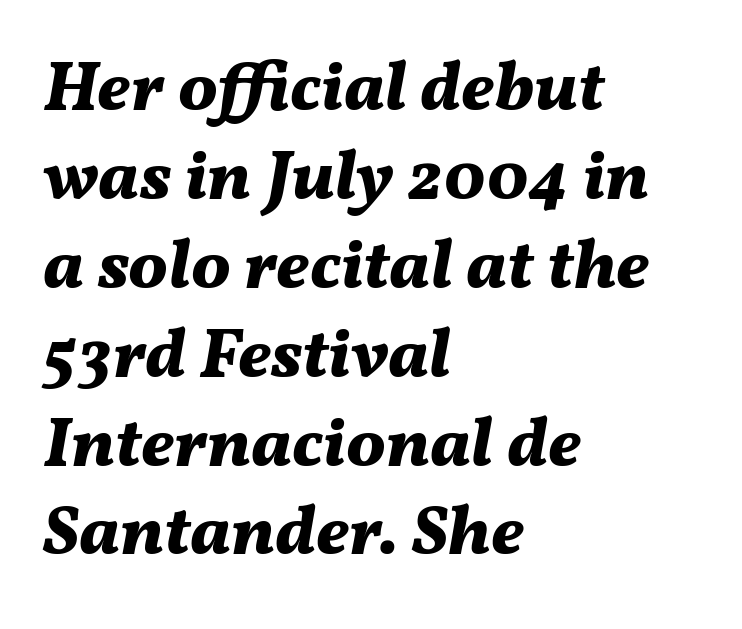
The glyphs look as if they've been sheared to an angle. This rendering features lettering with no underline. Between one letter and the next there's only the usual sliver of space. The lines in this sample share a left origin and differ only in where they stop.
